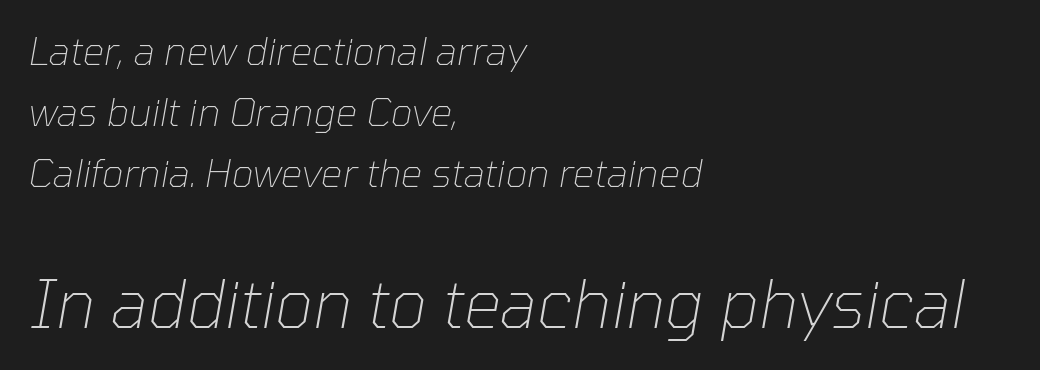
{"italic": "yes", "lean": "right", "slant_degrees": 10, "bold": "no", "weight": "thin", "width": "normal", "stroke_contrast": "low", "x_height": "medium", "monospaced": "no", "underline": "no", "align": "left", "line_spacing": "normal", "line_spacing_ratio": 1.6, "letter_spacing": "normal", "letter_spacing_em": 0.0, "larger_block": "second", "size_ratio": 1.74, "glyph_px": 66}
